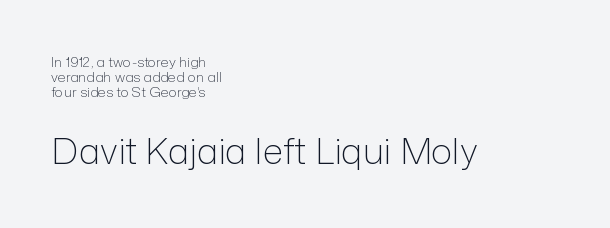
{"serif": "no", "italic": "no", "bold": "no", "weight": "light", "width": "normal", "stroke_contrast": "low", "x_height": "medium", "monospaced": "no", "underline": "no", "align": "left", "line_spacing": "tight", "line_spacing_ratio": 1.06, "letter_spacing": "normal", "letter_spacing_em": 0.0, "larger_block": "second", "size_ratio": 2.57, "glyph_px": 36}
